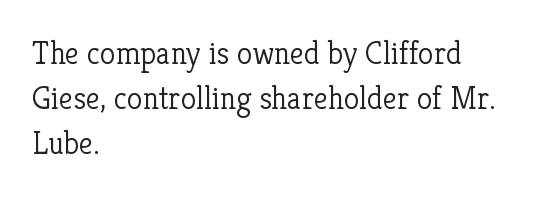
{"serif": "yes", "italic": "no", "bold": "no", "weight": "light", "width": "normal", "stroke_contrast": "low", "x_height": "medium", "monospaced": "no", "underline": "no", "align": "left", "line_spacing": "normal", "line_spacing_ratio": 1.41, "letter_spacing": "normal", "letter_spacing_em": 0.0, "glyph_px": 32}
